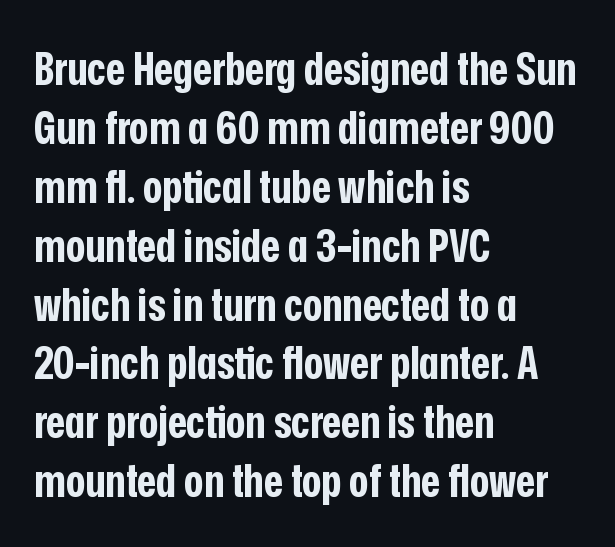
The image shows 46 px bold, condensed sans-serif type, upright; set left-aligned, normal line spacing (1.28x), normal letter spacing, not underlined; low stroke contrast and a medium x-height.
